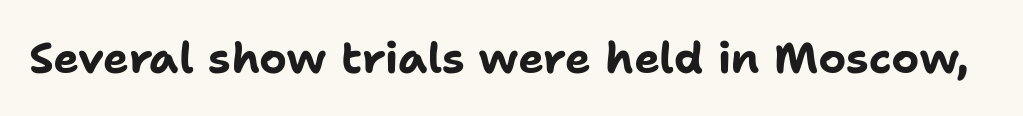
Q: Is the text bold? A: Yes.
Q: Is the text italic (slanted)? A: No, it is upright.
Q: Is the typeface a serif or a sans-serif typeface? A: Sans-serif.
Q: Is the text underlined? A: No.
Q: Is the spacing between letters normal or unusually wide? A: Normal.
Q: Width (condensed, normal, or wide)? A: Normal.
Q: Stroke contrast? A: Low.
Q: x-height? A: Medium.
Q: Monospaced? A: No.
